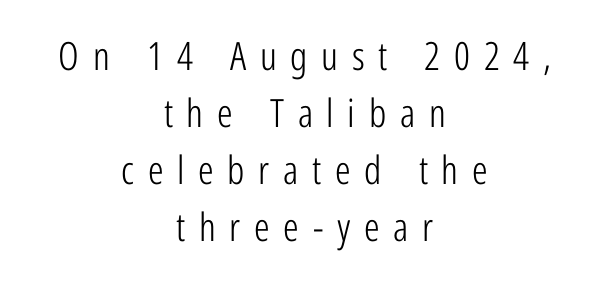
{"serif": "no", "italic": "no", "bold": "no", "weight": "light", "width": "condensed", "stroke_contrast": "low", "x_height": "medium", "monospaced": "no", "underline": "no", "align": "center", "line_spacing": "normal", "line_spacing_ratio": 1.46, "letter_spacing": "wide", "letter_spacing_em": 0.35, "glyph_px": 39}
